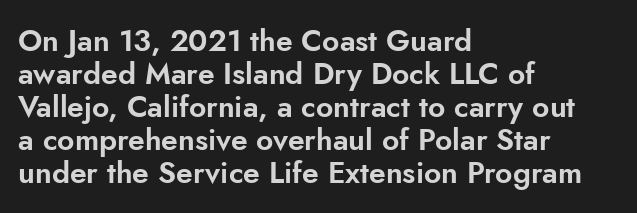
Q: Is the text italic (slanted)? A: No, it is upright.
Q: Is the typeface a serif or a sans-serif typeface? A: Sans-serif.
Q: Is the text underlined? A: No.
Q: How is the paragraph aligned? A: Left-aligned.
Q: Is the spacing between letters normal or unusually wide? A: Normal.
Q: Is the spacing between lines tight, normal or loose? A: Tight.
Q: Width (condensed, normal, or wide)? A: Normal.
Q: Stroke contrast? A: Low.
Q: x-height? A: Small.
Q: Monospaced? A: No.
